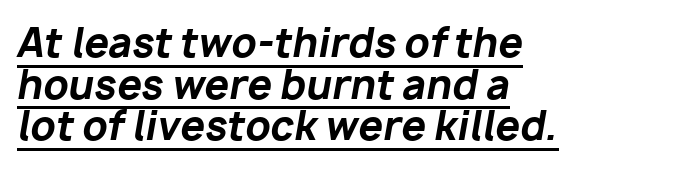
Q: Is the text bold? A: Yes.
Q: Is the text italic (slanted)? A: Yes, it leans right by about 10 degrees.
Q: Is the text underlined? A: Yes.
Q: How is the paragraph aligned? A: Left-aligned.
Q: Is the spacing between letters normal or unusually wide? A: Normal.
Q: Is the spacing between lines tight, normal or loose? A: Tight.
Q: Width (condensed, normal, or wide)? A: Normal.
Q: Stroke contrast? A: Low.
Q: x-height? A: Medium.
Q: Monospaced? A: No.
